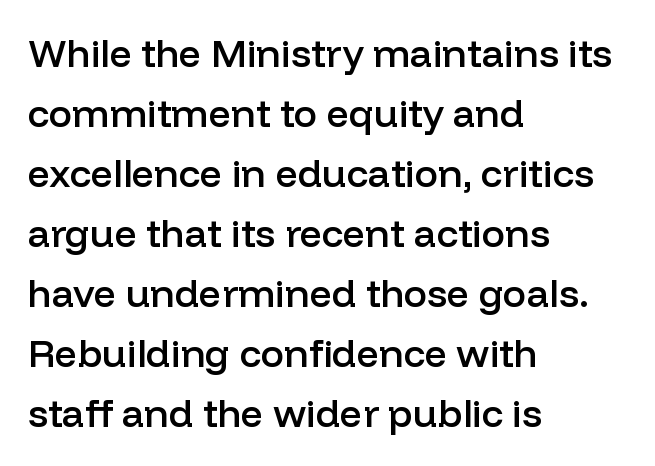
Notice how descenders clear the ascenders below comfortably — that's standard leading. A sans-serif font was chosen for this passage. The passage shown is semibold, sitting just below true bold. This is roman type, the default non-slanted kind. Each row of text sits above clean, open space. Glyph-to-glyph distance matches everyday printed text.
